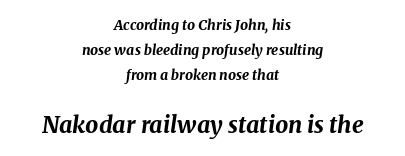
Q: Is the text bold? A: Yes.
Q: Is the text italic (slanted)? A: Yes, it leans right by about 8 degrees.
Q: Is the text underlined? A: No.
Q: How is the paragraph aligned? A: Centered.
Q: Is the spacing between letters normal or unusually wide? A: Normal.
Q: Which block of text is set in a larger size, the first (top) or the second (bottom)? A: The second (bottom) one.
